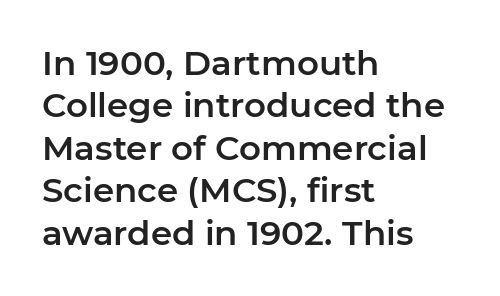
Reading down the block, your eye returns to a fixed left position each line. Looks like regular typesetting: each glyph gets only the width it needs. Standard letterfit; no display-style spreading of the glyphs. Type style note: lacks serifs. Rule under the text: the space is simply empty. Vertical spacing — default.
